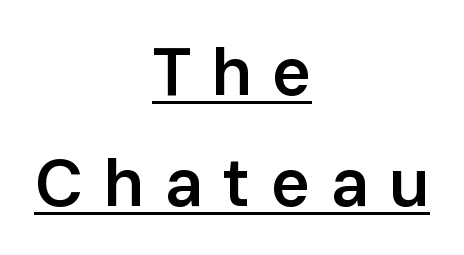
Q: Is the text bold? A: Semi-bold.
Q: Is the text italic (slanted)? A: No, it is upright.
Q: Is the typeface a serif or a sans-serif typeface? A: Sans-serif.
Q: Is the text underlined? A: Yes.
Q: How is the paragraph aligned? A: Centered.
Q: Is the spacing between letters normal or unusually wide? A: Unusually wide.
Q: Is the spacing between lines tight, normal or loose? A: Normal.
Q: Width (condensed, normal, or wide)? A: Normal.
Q: Stroke contrast? A: Low.
Q: x-height? A: Medium.
Q: Monospaced? A: No.
